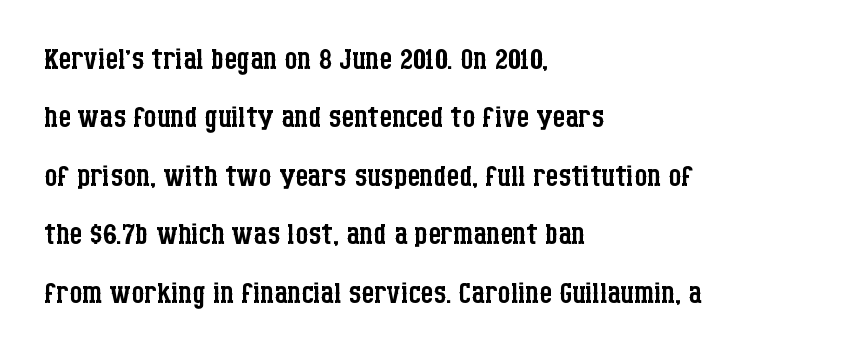
Q: Is the text bold? A: No.
Q: Is the text italic (slanted)? A: No, it is upright.
Q: Is the typeface a serif or a sans-serif typeface? A: Serif.
Q: Is the text underlined? A: No.
Q: How is the paragraph aligned? A: Left-aligned.
Q: Is the spacing between letters normal or unusually wide? A: Normal.
Q: Is the spacing between lines tight, normal or loose? A: Normal.
Q: Width (condensed, normal, or wide)? A: Condensed.
Q: Stroke contrast? A: Low.
Q: x-height? A: Large.
Q: Monospaced? A: No.
